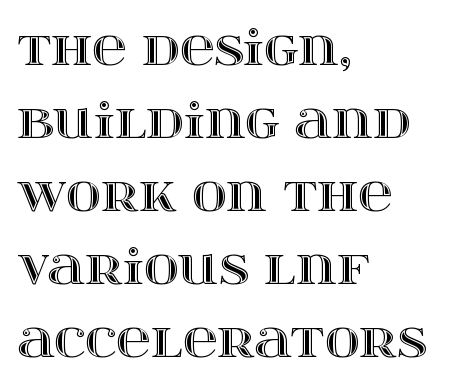
Q: Is the text italic (slanted)? A: No, it is upright.
Q: Is the text underlined? A: No.
Q: How is the paragraph aligned? A: Left-aligned.
Q: Is the spacing between letters normal or unusually wide? A: Normal.
Q: Is the spacing between lines tight, normal or loose? A: Normal.
Q: Width (condensed, normal, or wide)? A: Wide.
Q: x-height? A: Large.
Q: Monospaced? A: No.
